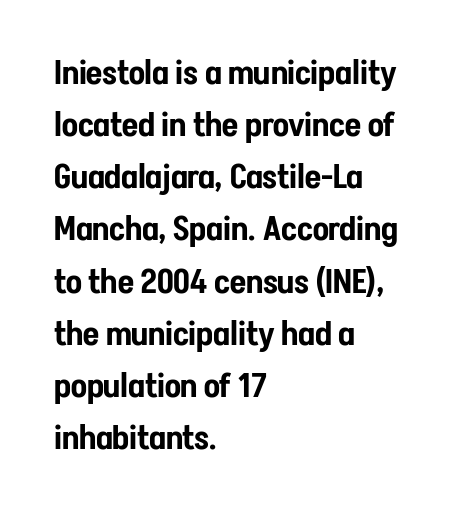
The lines sit at an ordinary, default distance from one another. The lines are quadded left. A clean baseline with only descenders dipping below it. Is this a fixed-width face? No — the glyphs have proportional, varying widths. These lines were composed using upright roman letters.
